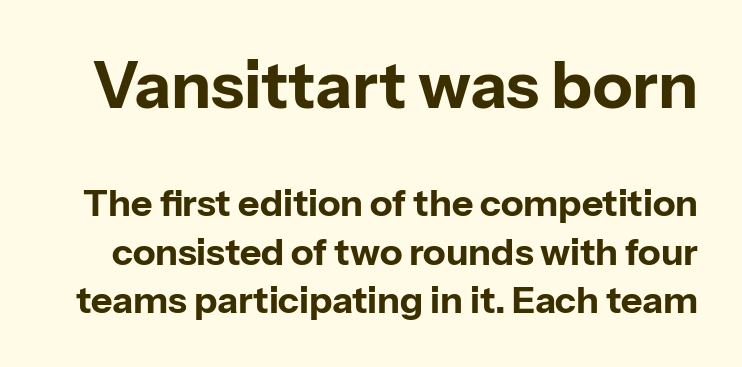
Q: Is the text bold? A: Yes.
Q: Is the text italic (slanted)? A: No, it is upright.
Q: Is the typeface a serif or a sans-serif typeface? A: Sans-serif.
Q: Is the text underlined? A: No.
Q: Is the spacing between letters normal or unusually wide? A: Normal.
Q: Is the spacing between lines tight, normal or loose? A: Normal.
Q: Which block of text is set in a larger size, the first (top) or the second (bottom)? A: The first (top) one.
Q: Width (condensed, normal, or wide)? A: Normal.
Q: Stroke contrast? A: Low.
Q: x-height? A: Medium.
Q: Monospaced? A: No.
